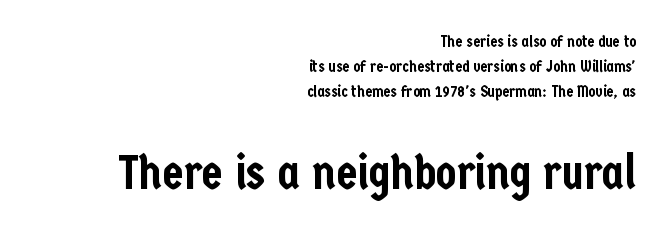
{"serif": "no", "italic": "no", "width": "condensed", "stroke_contrast": "low", "x_height": "medium", "monospaced": "no", "underline": "no", "align": "right", "line_spacing": "normal", "line_spacing_ratio": 1.55, "letter_spacing": "normal", "letter_spacing_em": 0.0, "larger_block": "second", "size_ratio": 3.0, "glyph_px": 48}
